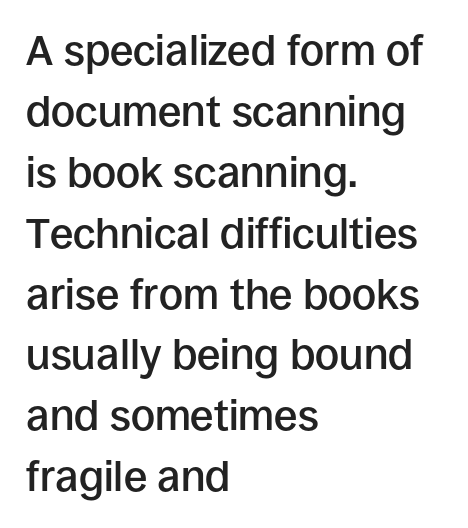
The image shows 42 px semibold sans-serif type, upright; set left-aligned, normal line spacing (1.45x), normal letter spacing, not underlined; low stroke contrast and a large x-height.
